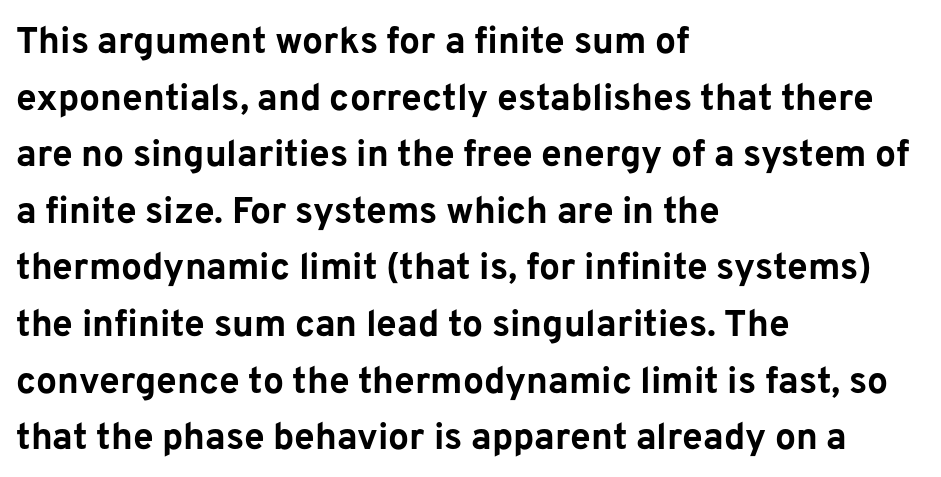
The image shows 37 px bold sans-serif type, upright; set left-aligned, normal line spacing (1.53x), normal letter spacing, not underlined; low stroke contrast and a medium x-height.
